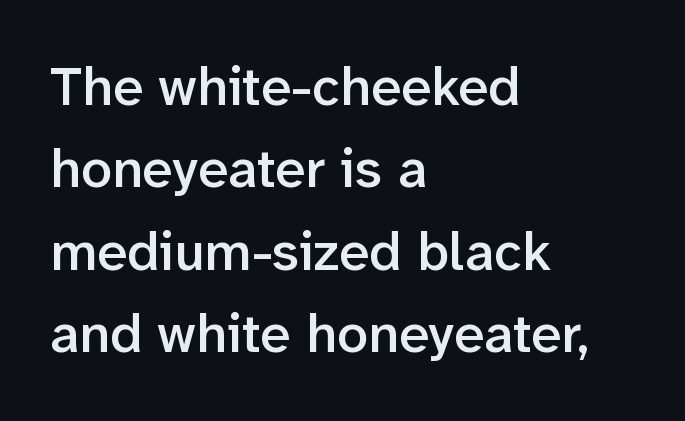
Q: Is the text bold? A: Semi-bold.
Q: Is the text italic (slanted)? A: No, it is upright.
Q: Is the typeface a serif or a sans-serif typeface? A: Sans-serif.
Q: Is the text underlined? A: No.
Q: How is the paragraph aligned? A: Left-aligned.
Q: Is the spacing between letters normal or unusually wide? A: Normal.
Q: Is the spacing between lines tight, normal or loose? A: Normal.
Q: Width (condensed, normal, or wide)? A: Normal.
Q: Stroke contrast? A: Low.
Q: x-height? A: Medium.
Q: Monospaced? A: No.
